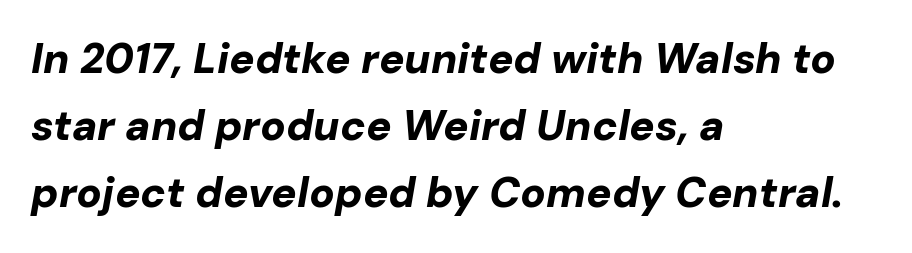
Q: Is the text bold? A: Yes.
Q: Is the text italic (slanted)? A: Yes, it leans right by about 10 degrees.
Q: Is the text underlined? A: No.
Q: How is the paragraph aligned? A: Left-aligned.
Q: Is the spacing between letters normal or unusually wide? A: Normal.
Q: Is the spacing between lines tight, normal or loose? A: Normal.
Q: Width (condensed, normal, or wide)? A: Normal.
Q: Stroke contrast? A: Low.
Q: x-height? A: Medium.
Q: Monospaced? A: No.
